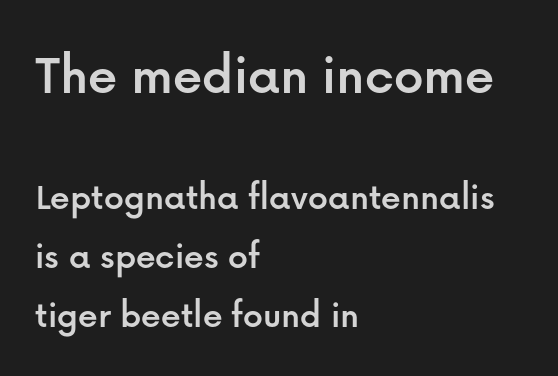
{"serif": "no", "italic": "no", "width": "normal", "stroke_contrast": "low", "x_height": "medium", "monospaced": "no", "underline": "no", "align": "left", "line_spacing": "normal", "line_spacing_ratio": 1.52, "letter_spacing": "normal", "letter_spacing_em": 0.0, "larger_block": "first", "size_ratio": 1.49, "glyph_px": 58}
